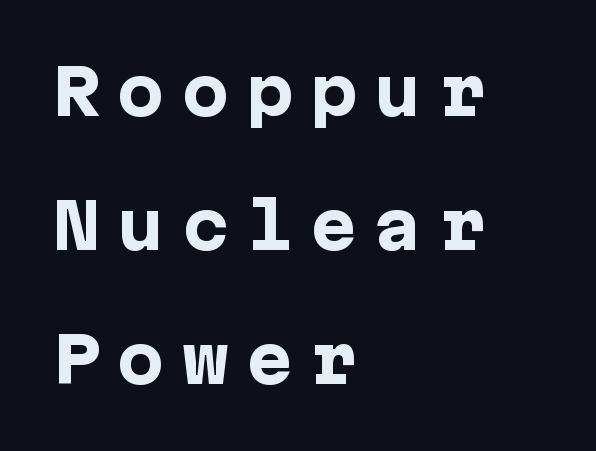
The image shows 63 px heavy sans-serif type, upright; set left-aligned, loose line spacing (2.13x), unusually wide letter spacing (+0.27 em), not underlined; low stroke contrast and a medium x-height.
